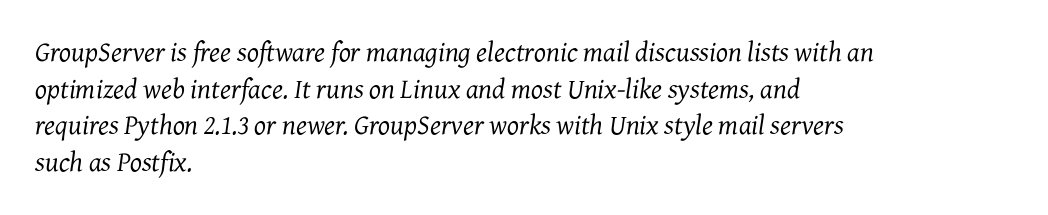
Q: Is the text bold? A: No.
Q: Is the text italic (slanted)? A: Yes, it leans right by about 7 degrees.
Q: Is the typeface a serif or a sans-serif typeface? A: Serif.
Q: Is the text underlined? A: No.
Q: How is the paragraph aligned? A: Left-aligned.
Q: Is the spacing between letters normal or unusually wide? A: Normal.
Q: Is the spacing between lines tight, normal or loose? A: Normal.
Q: Width (condensed, normal, or wide)? A: Normal.
Q: Stroke contrast? A: Medium.
Q: x-height? A: Medium.
Q: Monospaced? A: No.
